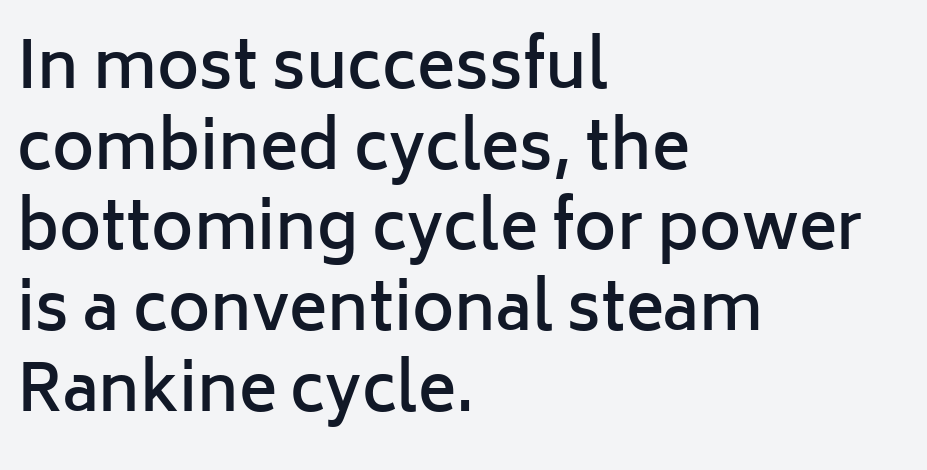
The image shows 64 px semibold sans-serif type, upright; set left-aligned, normal line spacing (1.26x), normal letter spacing, not underlined; low stroke contrast and a medium x-height.
